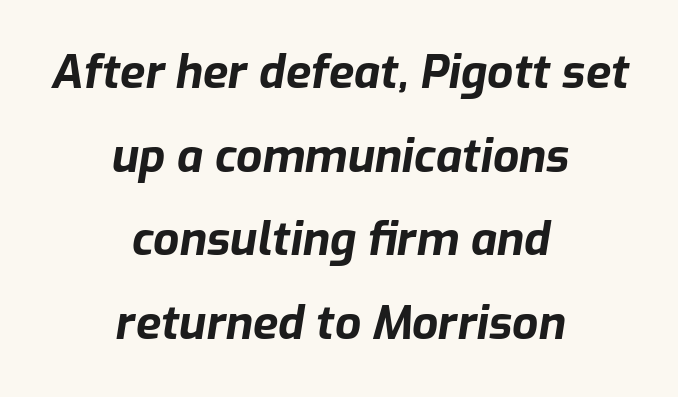
Q: Is the text bold? A: Yes.
Q: Is the text italic (slanted)? A: Yes, it leans right by about 9 degrees.
Q: Is the text underlined? A: No.
Q: How is the paragraph aligned? A: Centered.
Q: Is the spacing between letters normal or unusually wide? A: Normal.
Q: Width (condensed, normal, or wide)? A: Normal.
Q: Stroke contrast? A: Low.
Q: x-height? A: Medium.
Q: Monospaced? A: No.
